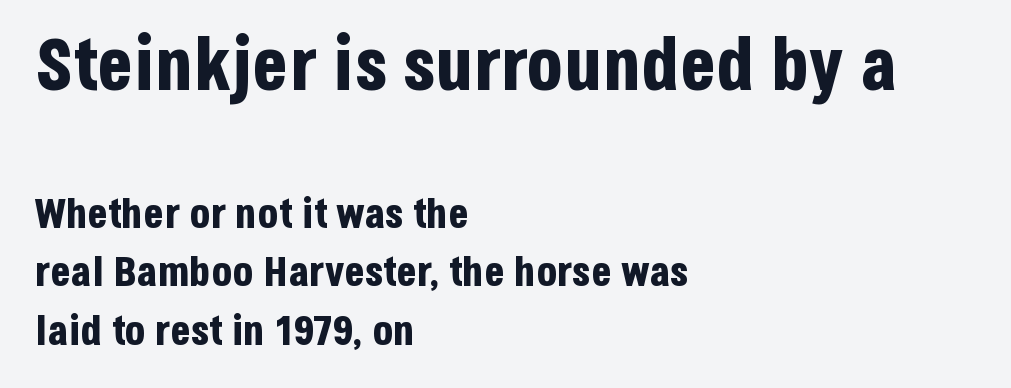
{"serif": "no", "italic": "no", "bold": "yes", "weight": "bold", "width": "condensed", "stroke_contrast": "low", "x_height": "large", "monospaced": "no", "underline": "no", "align": "left", "line_spacing": "normal", "line_spacing_ratio": 1.39, "letter_spacing": "normal", "letter_spacing_em": 0.0, "larger_block": "first", "size_ratio": 1.76, "glyph_px": 74}
